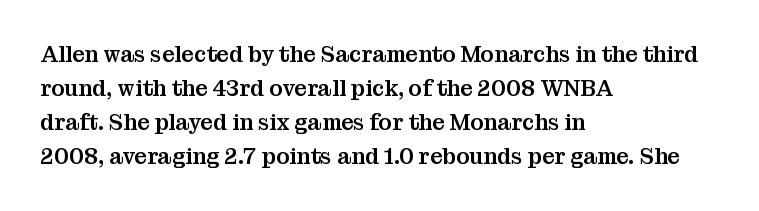
Q: Is the text italic (slanted)? A: No, it is upright.
Q: Is the text underlined? A: No.
Q: How is the paragraph aligned? A: Left-aligned.
Q: Is the spacing between letters normal or unusually wide? A: Normal.
Q: Is the spacing between lines tight, normal or loose? A: Normal.
